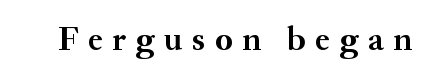
The image shows 34 px semibold serif type, upright; set unusually wide letter spacing (+0.28 em), not underlined; medium stroke contrast and a small x-height.
